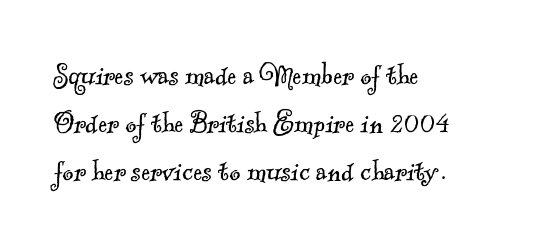
{"serif": "yes", "bold": "no", "weight": "light", "width": "normal", "x_height": "small", "monospaced": "no", "underline": "no", "align": "left", "line_spacing": "normal", "line_spacing_ratio": 1.41, "letter_spacing": "normal", "letter_spacing_em": 0.0, "glyph_px": 34}
